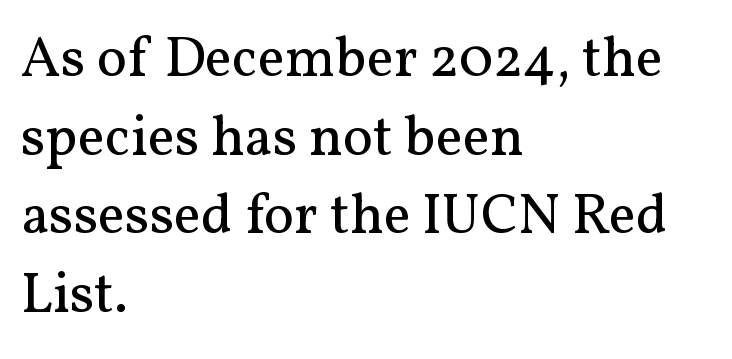
A quiet, ordinary-to-light weight characterises the typeface. Stroke terminals: seriffed. Whoever set this chose a conventional vertical rhythm. This rendering uses left alignment, leaving the right contour irregular. Varying glyph widths throughout — classic text-font behaviour.
